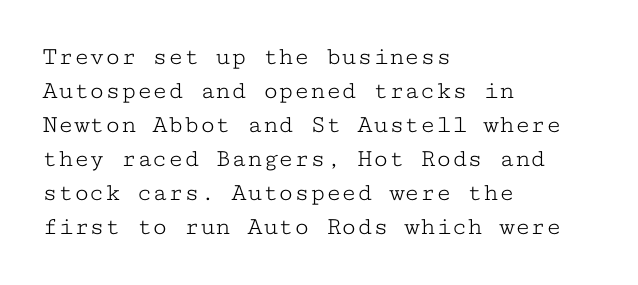
Descenders are the only things crossing below the line. All the whitespace from short lines collects on the right. Characters remain perfectly vertical along every line. The letters sit at their default tracking, neither squeezed nor spread.
